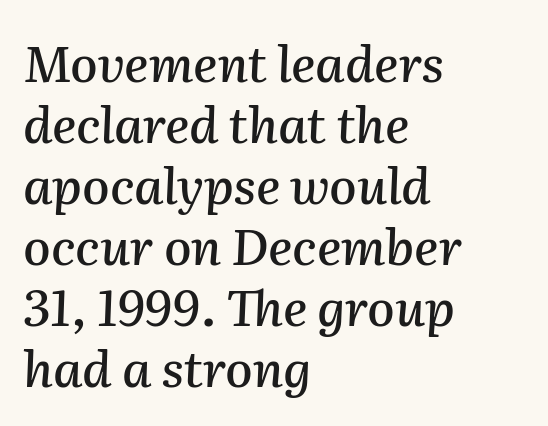
Q: Is the text italic (slanted)? A: Yes, it leans right by about 2 degrees.
Q: Is the text underlined? A: No.
Q: How is the paragraph aligned? A: Left-aligned.
Q: Is the spacing between letters normal or unusually wide? A: Normal.
Q: Width (condensed, normal, or wide)? A: Normal.
Q: Stroke contrast? A: Medium.
Q: x-height? A: Medium.
Q: Monospaced? A: No.
